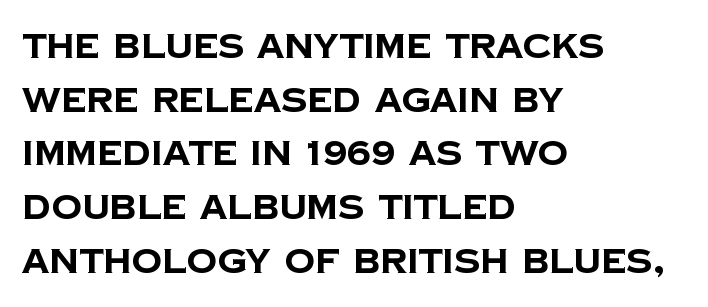
Students, observe: this is what conventionally led text looks like. A clean baseline with only descenders dipping below it. The passage shown is emphatically bold. Short note: letters normally spaced. Unlike a traditional serif, this face leaves its strokes unadorned.
